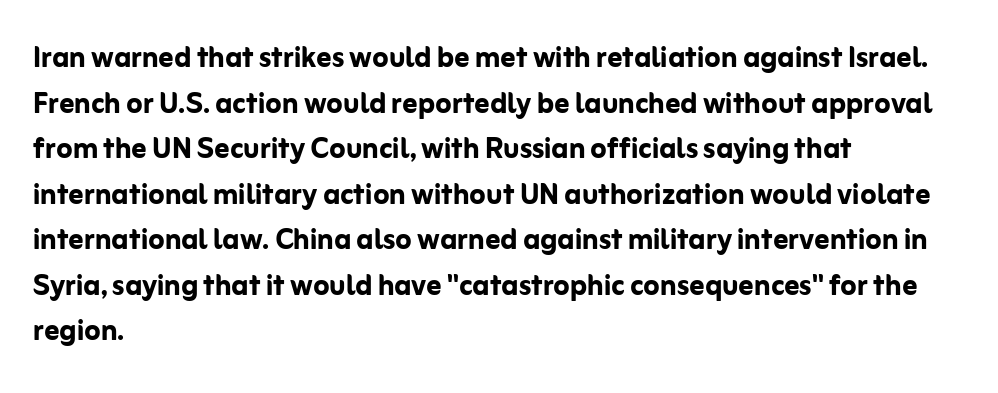
The image shows 37 px semibold sans-serif type, upright; set left-aligned, line spacing 1.23x, normal letter spacing, not underlined; low stroke contrast and a medium x-height.
